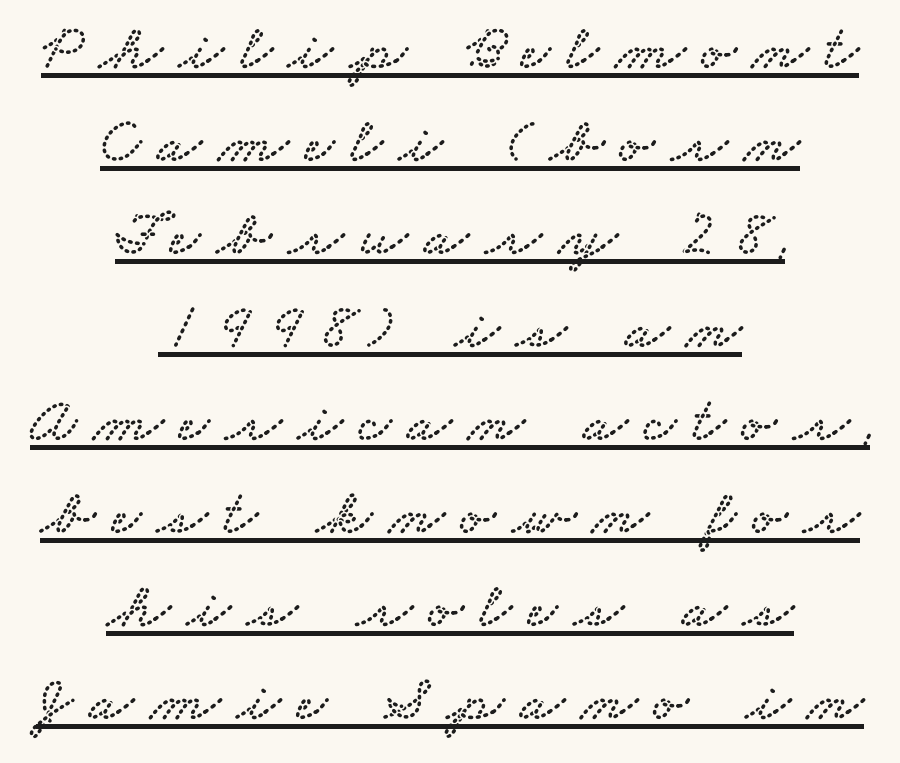
{"width": "wide", "stroke_contrast": "low", "x_height": "small", "monospaced": "no", "underline": "yes", "align": "center", "line_spacing": "normal", "line_spacing_ratio": 1.43, "letter_spacing": "wide", "letter_spacing_em": 0.25, "glyph_px": 65}
